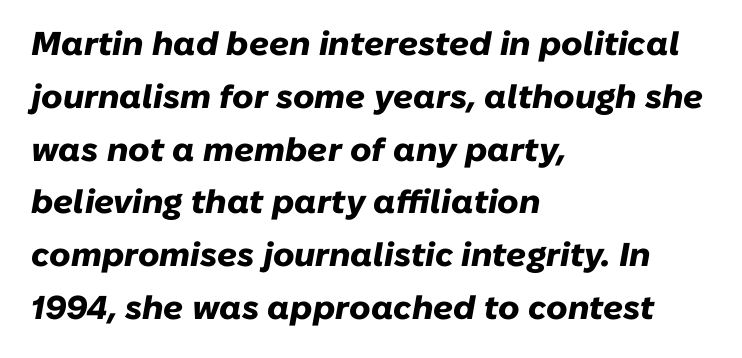
{"italic": "yes", "lean": "right", "slant_degrees": 10, "bold": "yes", "weight": "heavy", "width": "normal", "stroke_contrast": "low", "x_height": "medium", "monospaced": "no", "underline": "no", "align": "left", "line_spacing": "normal", "line_spacing_ratio": 1.6, "letter_spacing": "normal", "letter_spacing_em": 0.0, "glyph_px": 33}
